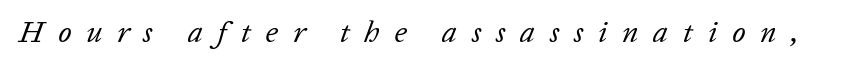
The rendering inserts visible extra space after every character. Words float on clear page, feet unadorned. The rendering uses natural spacing where letterforms have individual widths. An italicized treatment has been applied to the whole sample.
